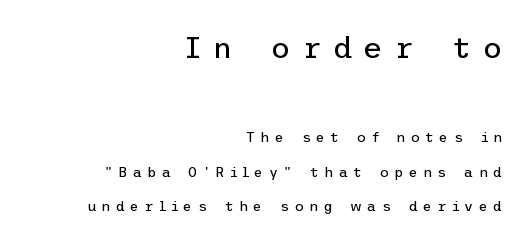
Q: Is the text bold? A: No.
Q: Is the text italic (slanted)? A: No, it is upright.
Q: Is the typeface a serif or a sans-serif typeface? A: Sans-serif.
Q: Is the text underlined? A: No.
Q: How is the paragraph aligned? A: Right-aligned.
Q: Is the spacing between letters normal or unusually wide? A: Unusually wide.
Q: Is the spacing between lines tight, normal or loose? A: Loose.
Q: Which block of text is set in a larger size, the first (top) or the second (bottom)? A: The first (top) one.
Q: Width (condensed, normal, or wide)? A: Normal.
Q: Stroke contrast? A: Low.
Q: x-height? A: Medium.
